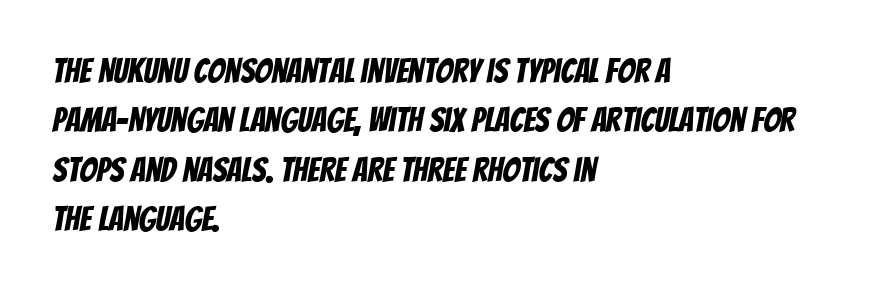
The image shows 34 px condensed sans-serif type; set left-aligned, normal line spacing (1.45x), normal letter spacing, not underlined; low stroke contrast and a large x-height.
